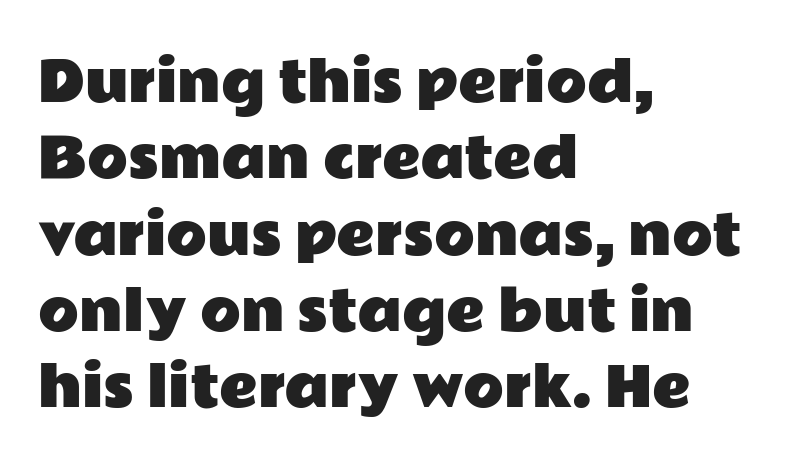
The image shows 53 px wide sans-serif type, upright; set left-aligned, normal line spacing (1.44x), normal letter spacing, not underlined; low stroke contrast and a medium x-height.
